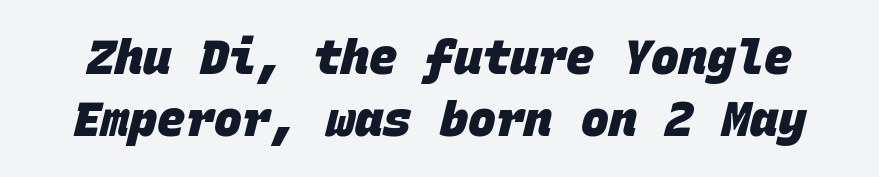
The image shows 47 px heavy sans-serif type, monospaced; set normal line spacing (1.31x), normal letter spacing, not underlined; low stroke contrast and a large x-height.
